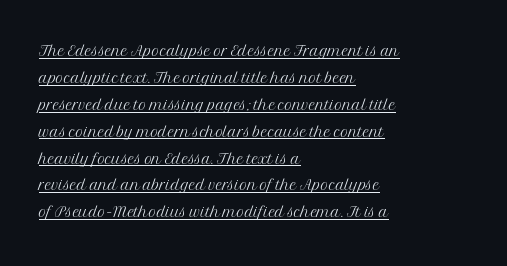
Q: Is the text bold? A: No.
Q: Is the text italic (slanted)? A: Yes.
Q: Is the text underlined? A: Yes.
Q: How is the paragraph aligned? A: Left-aligned.
Q: Is the spacing between letters normal or unusually wide? A: Normal.
Q: Is the spacing between lines tight, normal or loose? A: Normal.
